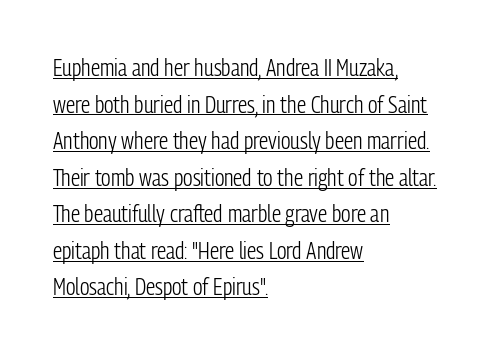
The image shows 23 px text type, upright; set left-aligned, normal line spacing (1.59x), normal letter spacing, underlined.
